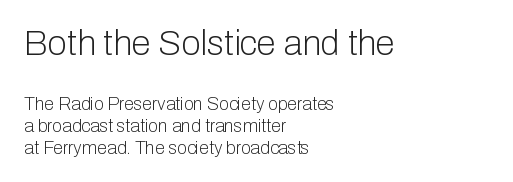
All the whitespace from short lines collects on the right. The letterforms sit at book weight or below. This rendering leaves character spacing at its baseline value. Underlining? Definitely not there. The type family on display is of the sans-serif kind.
